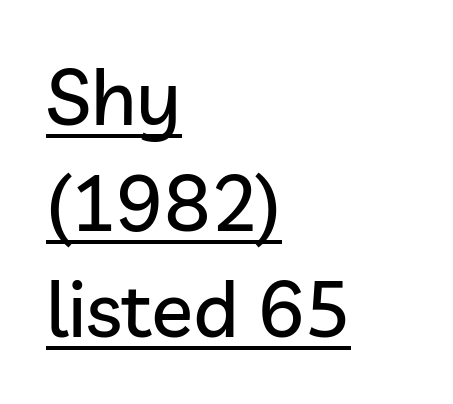
The specimen reads as upright at a glance. The paragraph has a hard left edge and a soft right edge. Character widths vary here, with narrow letters taking less room than wide ones. The rows are spaced the way most documents space them. In terms of letterform style, serifs are entirely absent.
